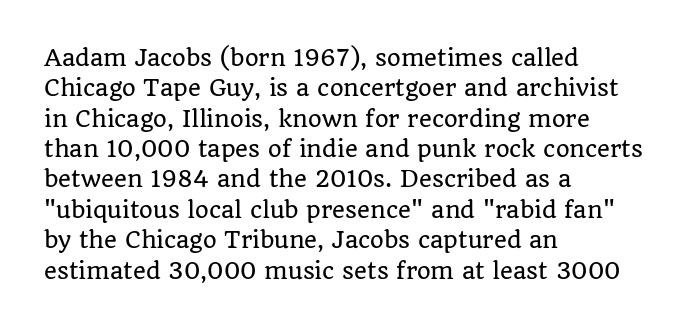
Q: Is the text italic (slanted)? A: No, it is upright.
Q: Is the text underlined? A: No.
Q: How is the paragraph aligned? A: Left-aligned.
Q: Is the spacing between letters normal or unusually wide? A: Normal.
Q: Is the spacing between lines tight, normal or loose? A: Normal.
